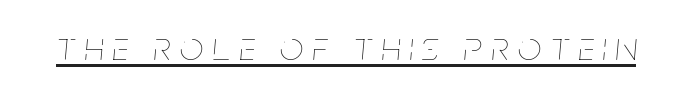
The face used here is proportionally spaced, like ordinary book or web type. What decoration does the sample have? An underline. If you drew a line through each stem, it would be angled. The letters look calm and open, with moderate or lighter stems. Loose tracking; the words dissolve into strings of separated letters.
